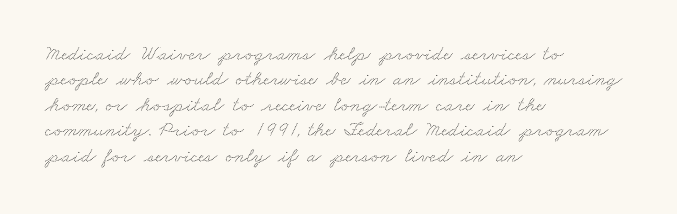
Q: Is the text underlined? A: No.
Q: How is the paragraph aligned? A: Left-aligned.
Q: Is the spacing between letters normal or unusually wide? A: Normal.
